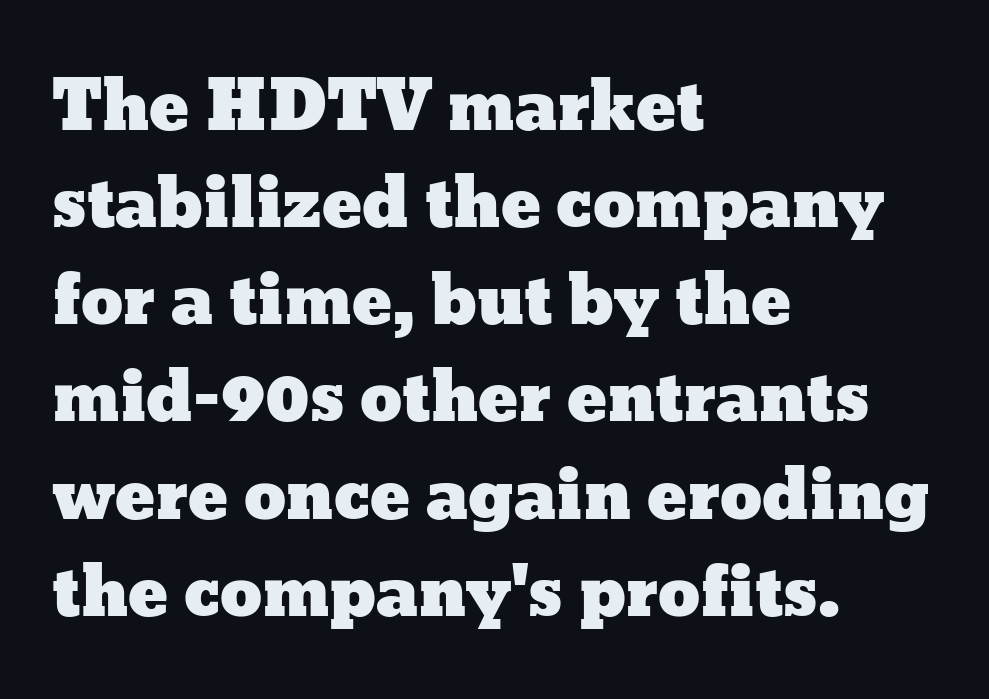
Think of a printed novel: that variable character pitch is what you see here. The paragraph shown leans on its left margin. Here the glyphs are tracked normally, forming tight word shapes. The zone under the glyphs is completely vacant. The letters stand upright; this is a roman face.
